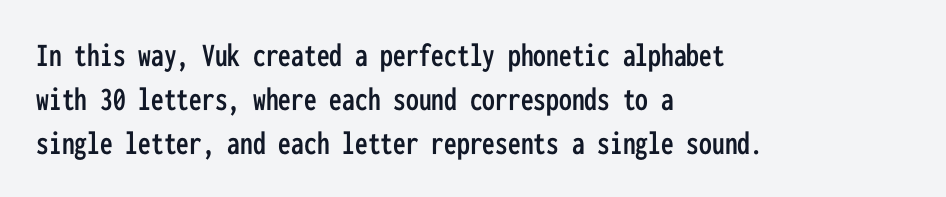
The image shows 34 px condensed sans-serif type, upright, monospaced; set left-aligned, normal line spacing (1.29x), normal letter spacing, not underlined; low stroke contrast and a medium x-height.
